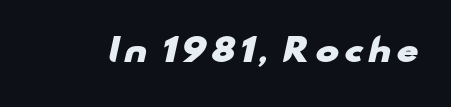
The image shows 32 px heavy, wide sans-serif type; set not underlined; low stroke contrast and a small x-height.
